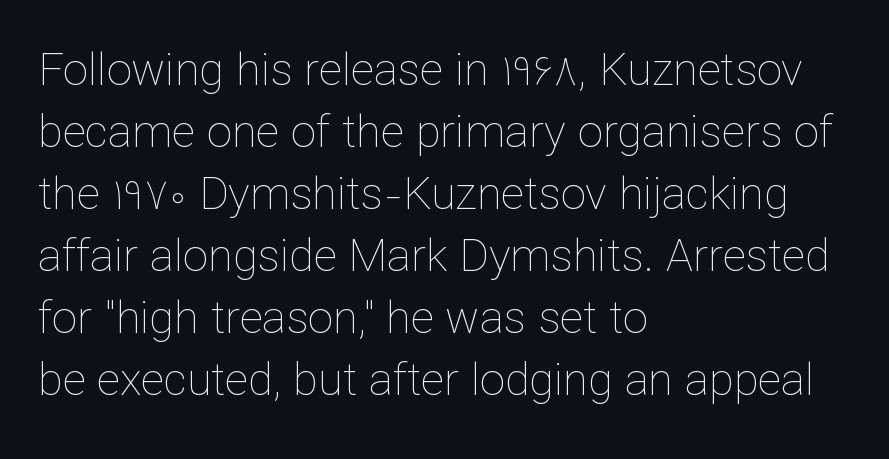
Q: Is the text bold? A: No.
Q: Is the text italic (slanted)? A: No, it is upright.
Q: Is the text underlined? A: No.
Q: How is the paragraph aligned? A: Left-aligned.
Q: Is the spacing between letters normal or unusually wide? A: Normal.
Q: Is the spacing between lines tight, normal or loose? A: Normal.
Q: Width (condensed, normal, or wide)? A: Normal.
Q: Stroke contrast? A: Low.
Q: x-height? A: Medium.
Q: Monospaced? A: No.
